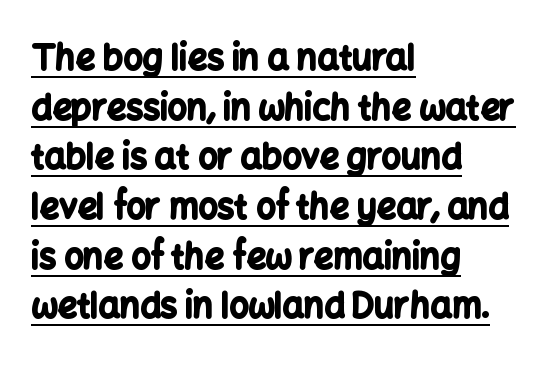
The image shows 34 px bold sans-serif type, upright; set left-aligned, normal line spacing (1.46x), normal letter spacing, underlined; low stroke contrast and a medium x-height.
